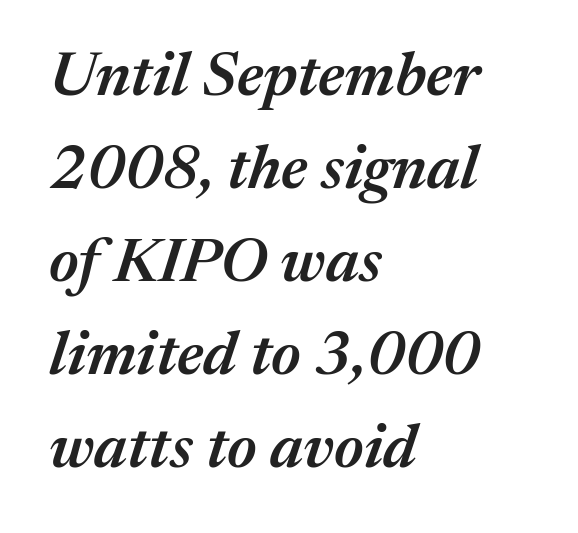
{"italic": "yes", "lean": "right", "slant_degrees": 17, "bold": "semi", "weight": "semibold", "width": "normal", "stroke_contrast": "medium", "x_height": "medium", "monospaced": "no", "underline": "no", "align": "left", "line_spacing": "normal", "line_spacing_ratio": 1.5, "letter_spacing": "normal", "letter_spacing_em": 0.0, "glyph_px": 62}
